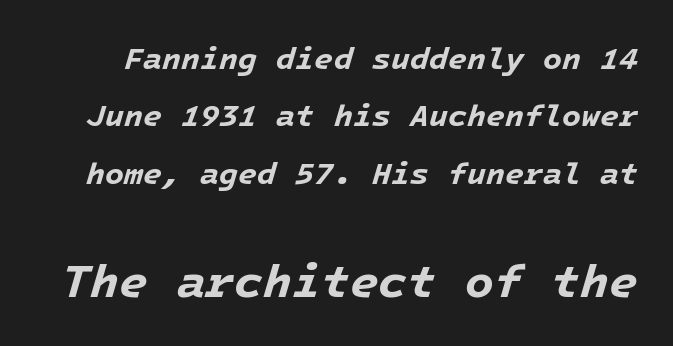
The image shows 47 px bold type, italic (leaning right); set line spacing 1.85x, normal letter spacing, not underlined; the second (bottom) block is 1.52x larger; low stroke contrast and a medium x-height.
